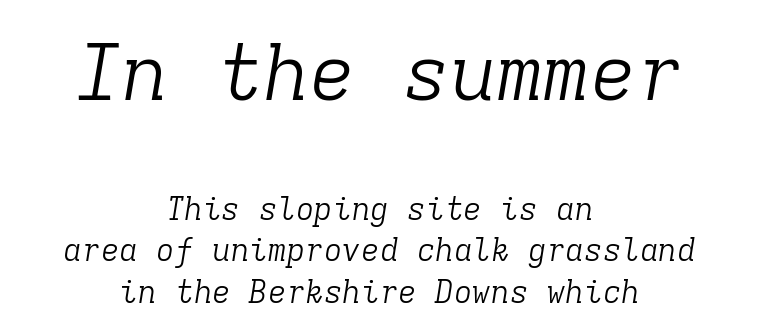
Q: Is the text bold? A: No.
Q: Is the text italic (slanted)? A: Yes, it leans right by about 9 degrees.
Q: Is the typeface a serif or a sans-serif typeface? A: Serif.
Q: Is the text underlined? A: No.
Q: How is the paragraph aligned? A: Centered.
Q: Is the spacing between letters normal or unusually wide? A: Normal.
Q: Is the spacing between lines tight, normal or loose? A: Normal.
Q: Which block of text is set in a larger size, the first (top) or the second (bottom)? A: The first (top) one.
Q: Width (condensed, normal, or wide)? A: Normal.
Q: Stroke contrast? A: Low.
Q: x-height? A: Medium.
Q: Monospaced? A: Yes.
